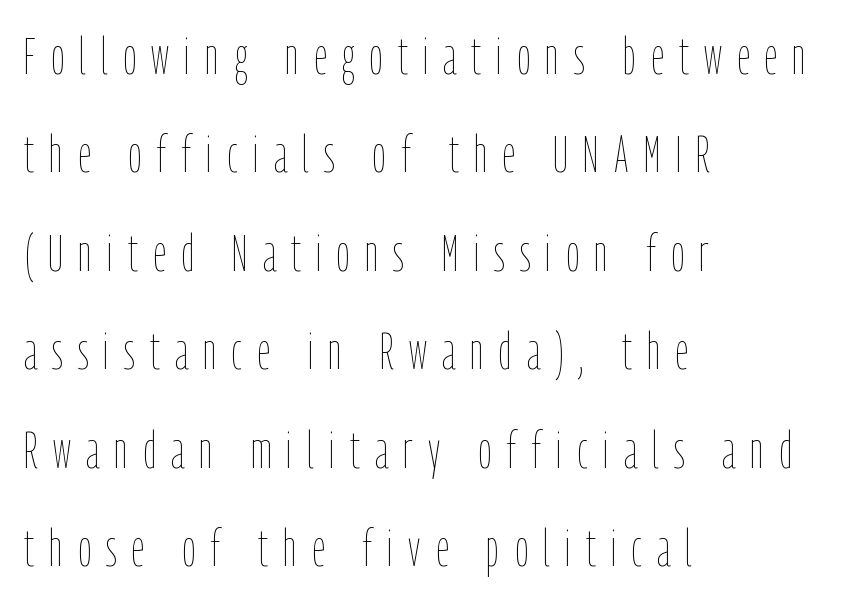
{"italic": "no", "bold": "no", "weight": "thin", "width": "condensed", "stroke_contrast": "low", "x_height": "medium", "monospaced": "no", "underline": "no", "align": "left", "line_spacing": "loose", "line_spacing_ratio": 1.93, "letter_spacing": "wide", "letter_spacing_em": 0.3, "glyph_px": 51}
